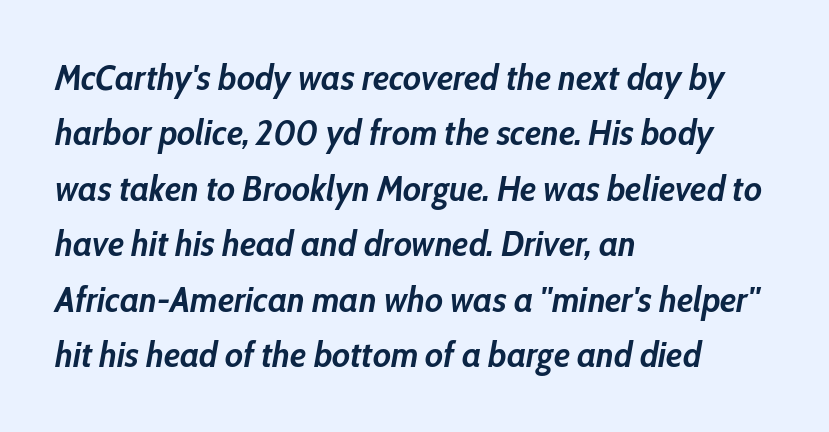
The image shows 36 px semibold, condensed type, italic (leaning right); set left-aligned, normal line spacing (1.54x), normal letter spacing, not underlined; low stroke contrast and a medium x-height.
